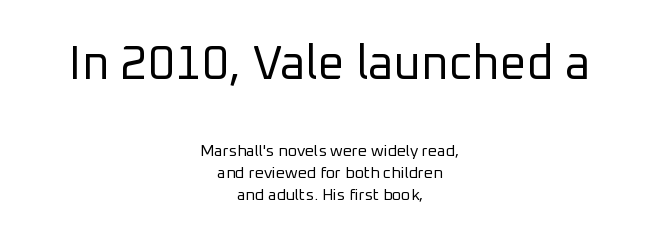
The image shows 47 px regular-weight sans-serif type, upright; set centered, normal line spacing (1.37x), normal letter spacing, not underlined; the first (top) block is 2.94x larger; low stroke contrast and a medium x-height.
